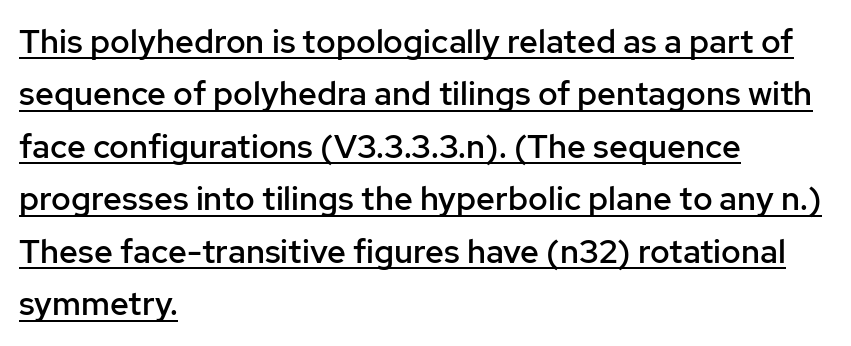
The image shows 33 px semibold sans-serif type, upright; set left-aligned, normal line spacing (1.59x), normal letter spacing, underlined; low stroke contrast and a medium x-height.
